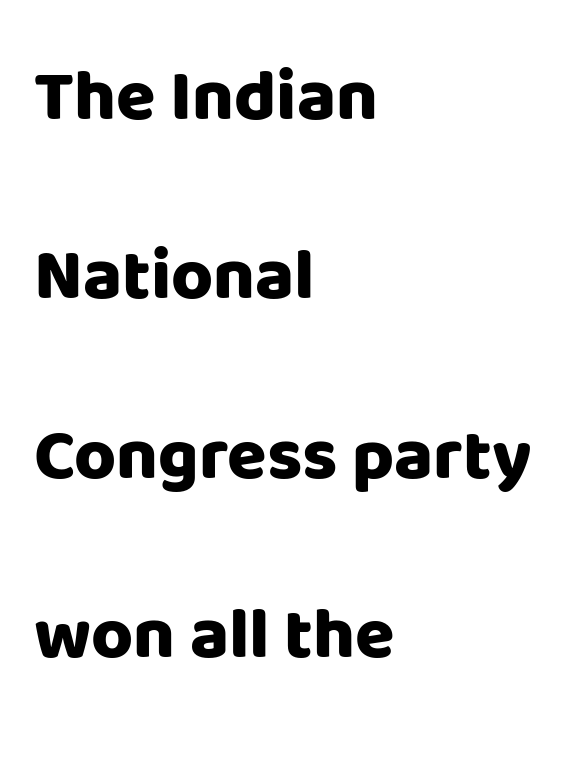
{"serif": "no", "italic": "no", "bold": "yes", "weight": "heavy", "width": "normal", "stroke_contrast": "low", "x_height": "large", "monospaced": "no", "underline": "no", "align": "left", "line_spacing": "loose", "line_spacing_ratio": 2.49, "letter_spacing": "normal", "letter_spacing_em": 0.0, "glyph_px": 72}
